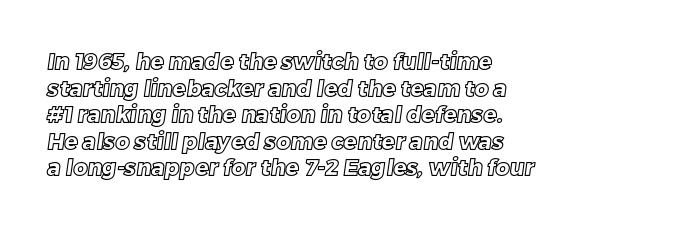
{"underline": "no", "align": "left", "line_spacing_ratio": 1.21, "letter_spacing": "normal", "letter_spacing_em": 0.0, "glyph_px": 22}
